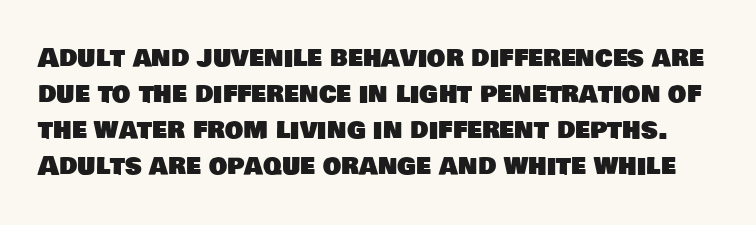
{"underline": "no", "line_spacing": "normal", "line_spacing_ratio": 1.38, "letter_spacing": "normal", "letter_spacing_em": 0.0, "glyph_px": 26}
